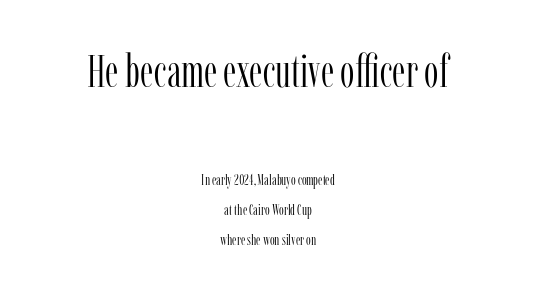
Q: Is the text bold? A: No.
Q: Is the text italic (slanted)? A: No, it is upright.
Q: Is the typeface a serif or a sans-serif typeface? A: Serif.
Q: Is the text underlined? A: No.
Q: How is the paragraph aligned? A: Centered.
Q: Is the spacing between letters normal or unusually wide? A: Normal.
Q: Is the spacing between lines tight, normal or loose? A: Loose.
Q: Which block of text is set in a larger size, the first (top) or the second (bottom)? A: The first (top) one.
Q: Width (condensed, normal, or wide)? A: Condensed.
Q: Stroke contrast? A: Low.
Q: x-height? A: Medium.
Q: Monospaced? A: No.
